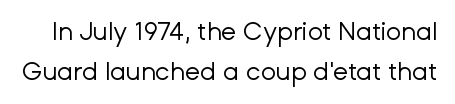
The image shows 25 px text type, upright; set normal line spacing (1.61x), normal letter spacing, not underlined.
